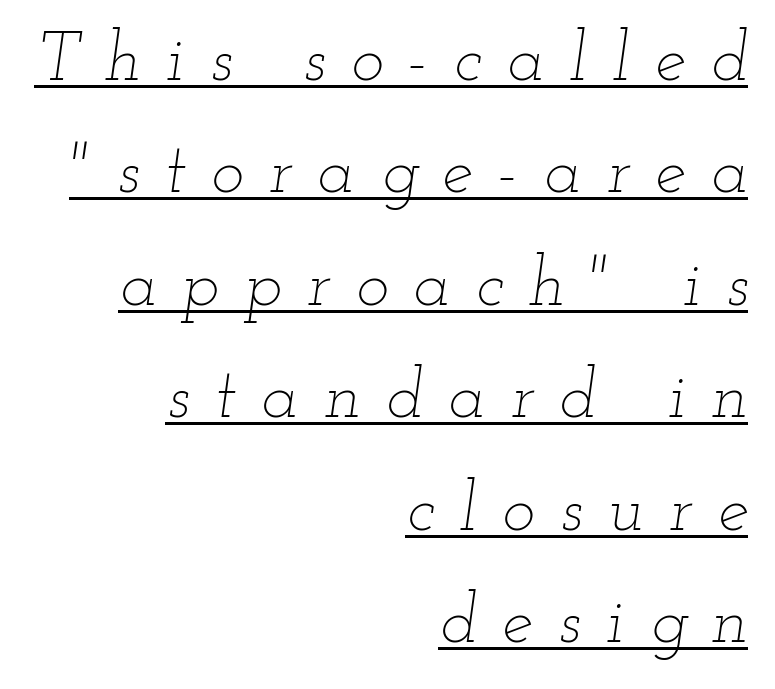
The image shows 69 px thin, wide type, italic (leaning right); set right-aligned, normal line spacing (1.63x), unusually wide letter spacing (+0.37 em), underlined; low stroke contrast and a small x-height.
